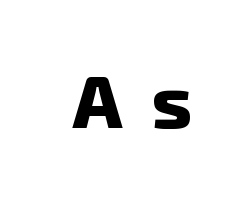
Q: Is the text bold? A: Yes.
Q: Is the typeface a serif or a sans-serif typeface? A: Sans-serif.
Q: Is the text underlined? A: No.
Q: Is the spacing between letters normal or unusually wide? A: Unusually wide.
Q: Width (condensed, normal, or wide)? A: Normal.
Q: Stroke contrast? A: Low.
Q: x-height? A: Medium.
Q: Monospaced? A: No.
